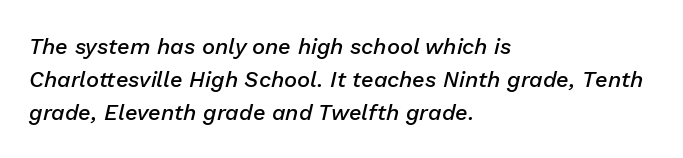
Q: Is the text bold? A: Semi-bold.
Q: Is the text italic (slanted)? A: Yes, it leans right by about 13 degrees.
Q: Is the text underlined? A: No.
Q: How is the paragraph aligned? A: Left-aligned.
Q: Is the spacing between letters normal or unusually wide? A: Normal.
Q: Is the spacing between lines tight, normal or loose? A: Normal.
